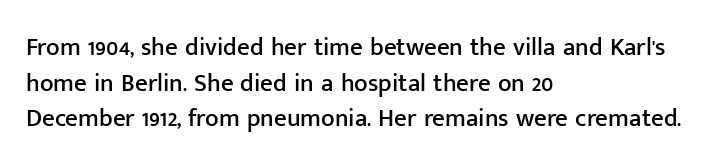
Q: Is the text italic (slanted)? A: No, it is upright.
Q: Is the text underlined? A: No.
Q: How is the paragraph aligned? A: Left-aligned.
Q: Is the spacing between letters normal or unusually wide? A: Normal.
Q: Is the spacing between lines tight, normal or loose? A: Normal.
